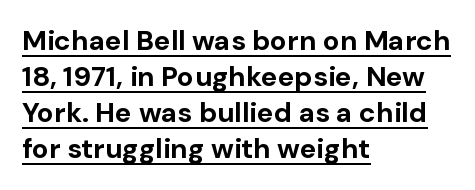
Q: Is the text bold? A: Yes.
Q: Is the text italic (slanted)? A: No, it is upright.
Q: Is the typeface a serif or a sans-serif typeface? A: Sans-serif.
Q: Is the text underlined? A: Yes.
Q: How is the paragraph aligned? A: Left-aligned.
Q: Is the spacing between letters normal or unusually wide? A: Normal.
Q: Is the spacing between lines tight, normal or loose? A: Normal.
Q: Width (condensed, normal, or wide)? A: Normal.
Q: Stroke contrast? A: Low.
Q: x-height? A: Medium.
Q: Monospaced? A: No.
